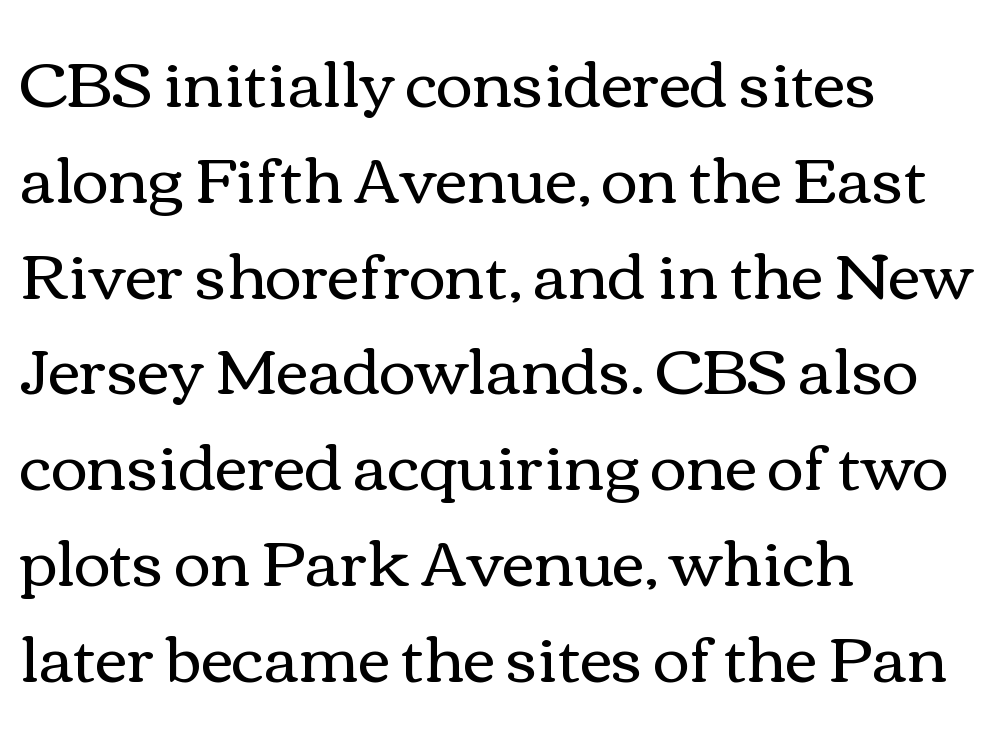
The image shows 63 px regular-weight, wide type, upright; set left-aligned, normal line spacing (1.52x), normal letter spacing, not underlined; a medium x-height.
